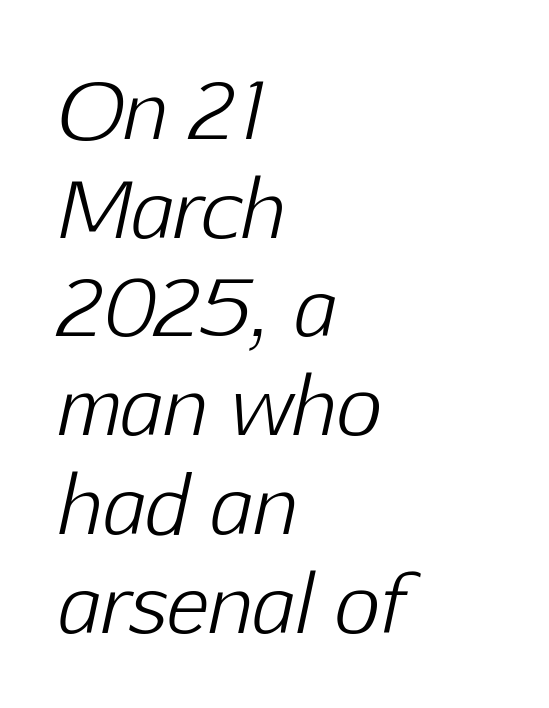
The axis of the letterforms is tilted away from vertical. Decoration check: the copy has no underline. Horizontal alignment here is leftward, the default for most running prose. Stem width sits at or under what a default text font uses. Is this a fixed-width face? No — the glyphs have proportional, varying widths. Interline gaps are of average width in this sample.
